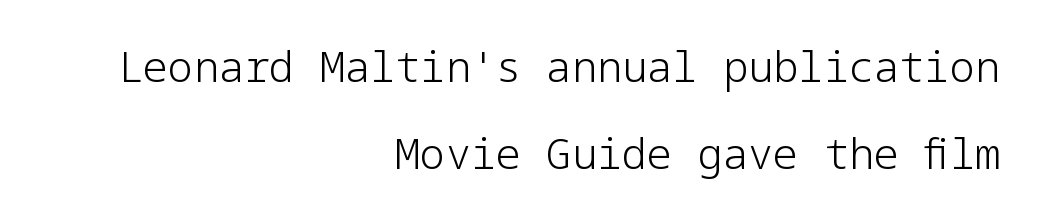
Q: Is the text bold? A: No.
Q: Is the text italic (slanted)? A: No, it is upright.
Q: Is the typeface a serif or a sans-serif typeface? A: Sans-serif.
Q: Is the text underlined? A: No.
Q: How is the paragraph aligned? A: Right-aligned.
Q: Is the spacing between letters normal or unusually wide? A: Normal.
Q: Is the spacing between lines tight, normal or loose? A: Loose.
Q: Width (condensed, normal, or wide)? A: Normal.
Q: Stroke contrast? A: Low.
Q: x-height? A: Medium.
